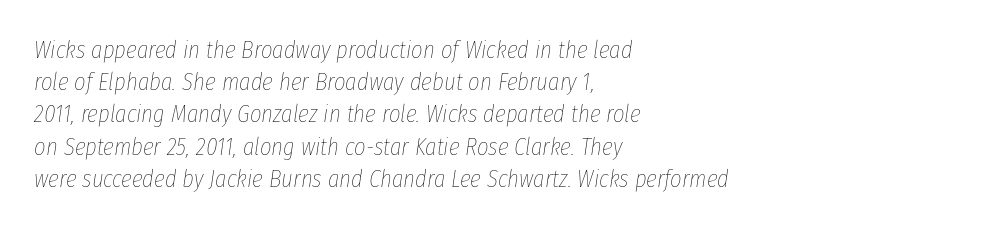
The image shows 25 px text type, italic (leaning right); set left-aligned, normal line spacing (1.29x), normal letter spacing, not underlined.
